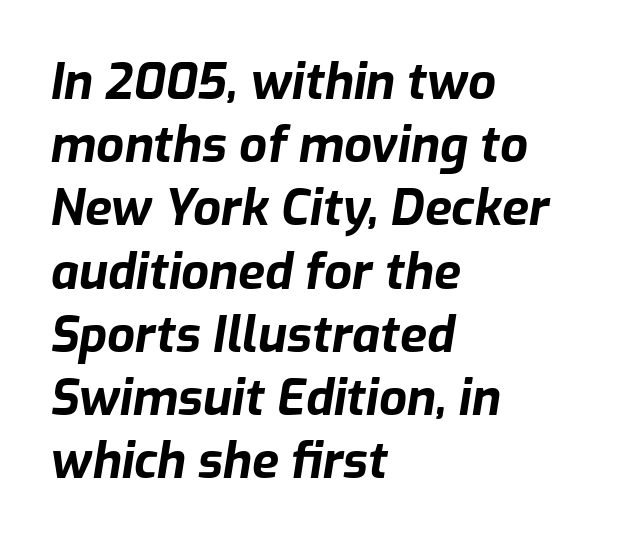
The image shows 49 px bold type, italic (leaning right); set left-aligned, normal line spacing (1.29x), normal letter spacing, not underlined; low stroke contrast and a medium x-height.
